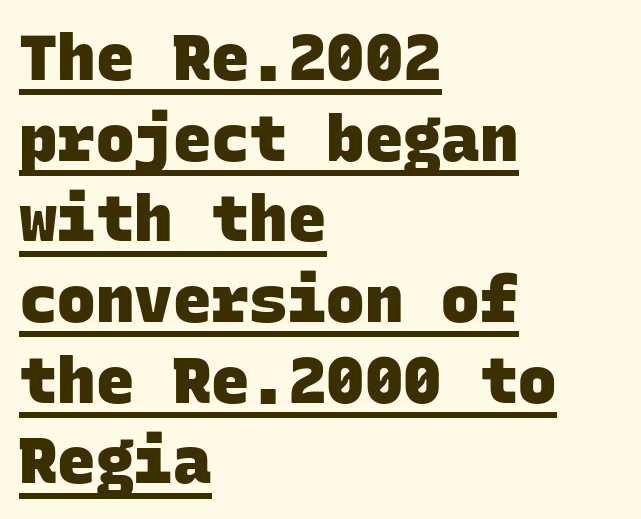
This sample carries an underscore along the baseline area. Does the weight exceed regular? Yes, all the way to bold. Nothing sits at the stroke ends, so this counts as sans-serif. Rows of type keep a routine distance in the vertical direction. The rendering uses typewriter-style spacing with identical character cells.
